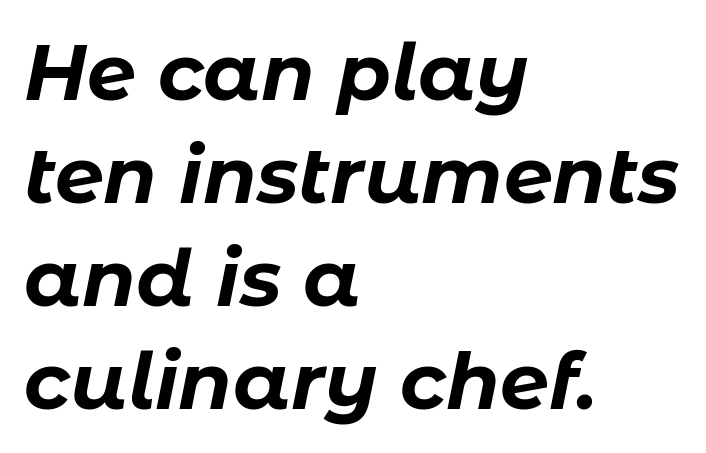
The image shows 78 px bold type, italic (leaning right); set left-aligned, normal line spacing (1.32x), normal letter spacing, not underlined; low stroke contrast and a medium x-height.
